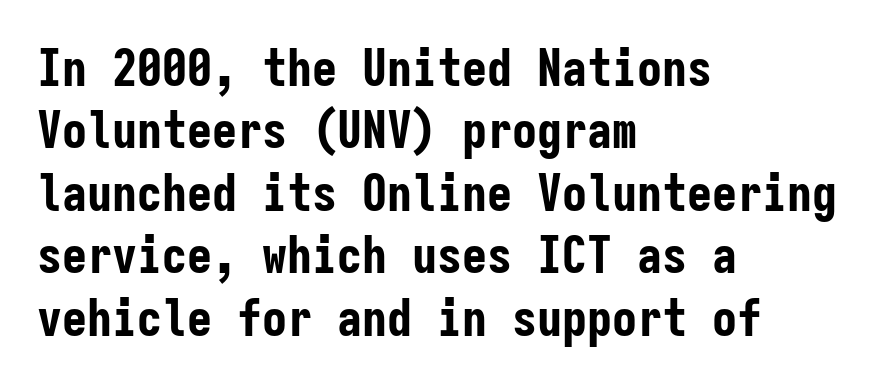
{"serif": "no", "italic": "no", "bold": "yes", "weight": "bold", "width": "condensed", "stroke_contrast": "low", "x_height": "medium", "monospaced": "yes", "underline": "no", "align": "left", "line_spacing": "normal", "line_spacing_ratio": 1.25, "letter_spacing": "normal", "letter_spacing_em": 0.0, "glyph_px": 50}
